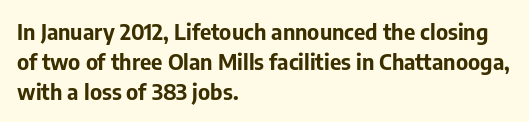
Italic: no, the glyphs are upright roman. Standard letterfit; no display-style spreading of the glyphs. Glance below the letters and you will spot only blank space. Its strokes are broad and dark, the hallmark of bold type.
